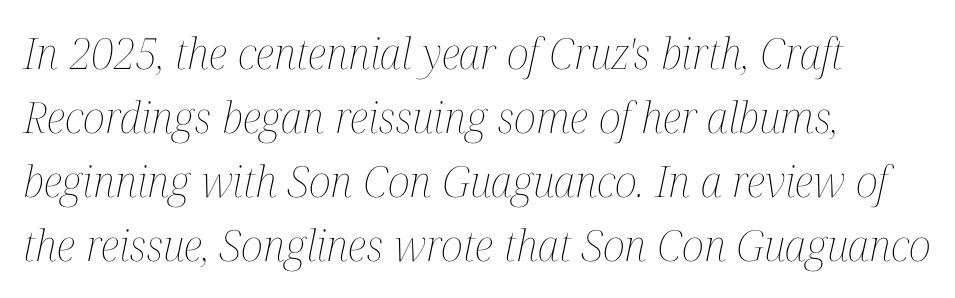
{"italic": "yes", "lean": "right", "slant_degrees": 12, "bold": "no", "weight": "thin", "width": "condensed", "stroke_contrast": "medium", "x_height": "medium", "monospaced": "no", "underline": "no", "align": "left", "line_spacing": "normal", "line_spacing_ratio": 1.49, "letter_spacing": "normal", "letter_spacing_em": 0.0, "glyph_px": 43}
